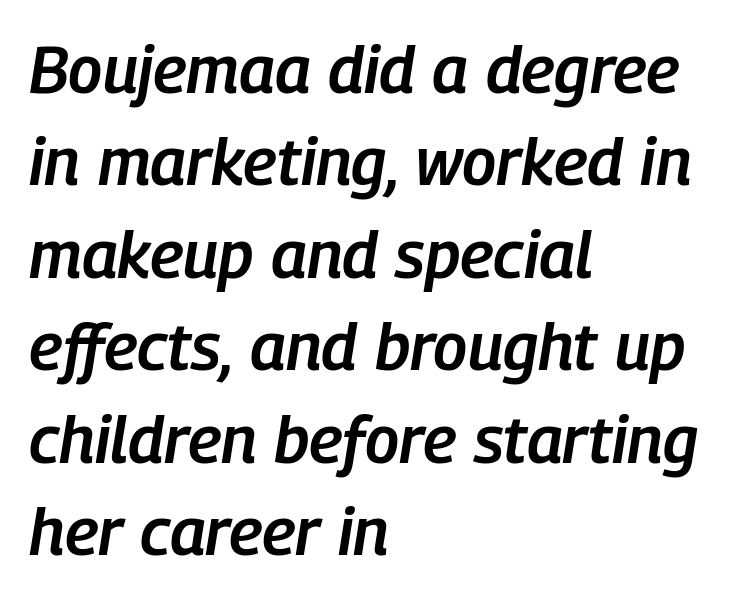
Would a proofreader flag this as italicized? Yes. The horizontal fit of the characters is conventional and even. Stroke thickness is moderately raised; the sample reads as semibold. Proportional: the letters do not fall into vertical columns.
